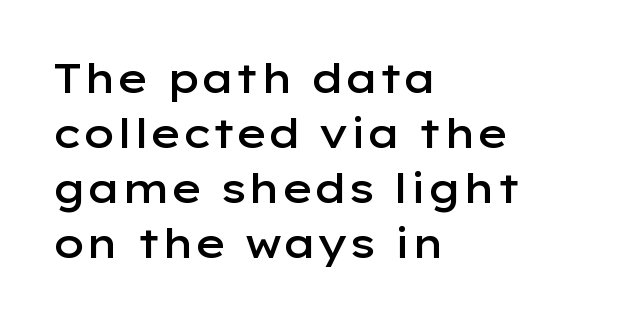
The letters advance in unequal steps, a hallmark of proportional type. Heft: intermediate — a semibold. Each new line begins a customary step beneath the previous one. Layout note: lines flush left. There is no visible air inserted between adjacent glyphs. Anything drawn beneath the words? Only blank space.
